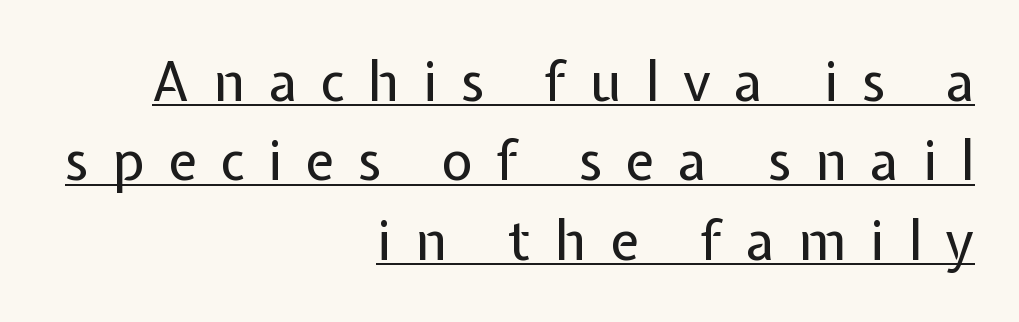
The image shows 54 px regular-weight sans-serif type, upright; set right-aligned, normal line spacing (1.47x), unusually wide letter spacing (+0.44 em), underlined; low stroke contrast and a medium x-height.
